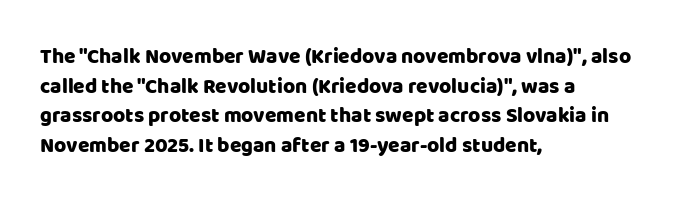
Caption: standard tracking, unaltered. Only glyphs here, with clear space below each row. The line-height multiplier appears to be the usual default. The typography opts for an upright posture over an oblique one. A student would call this left alignment; a typographer would say flush left, rag right.
